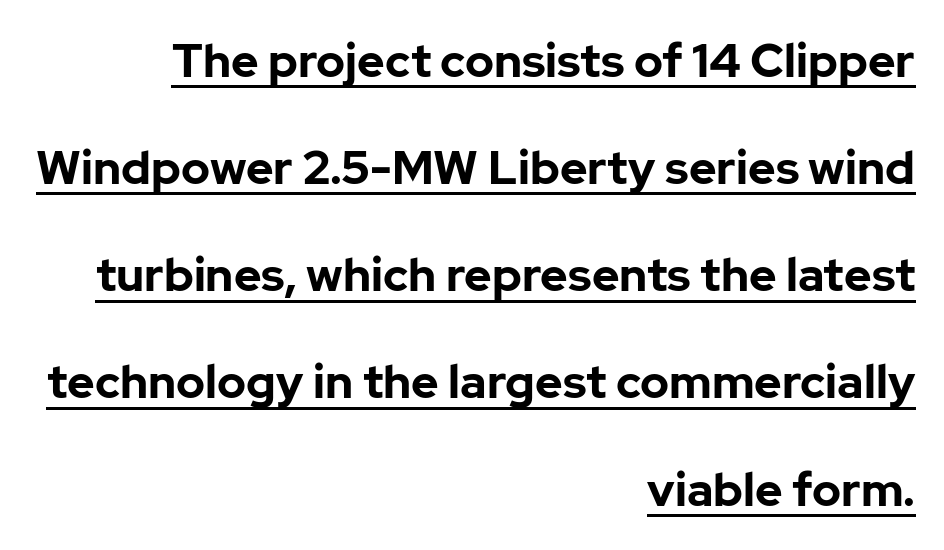
In terms of letterform style, serifs are entirely absent. A typesetter would call this proportional, since set widths differ per character. The strokes are fattened all the way to bold. Reading down the column, the eye jumps a long way to each next line. The string is rendered with underlining switched on.
